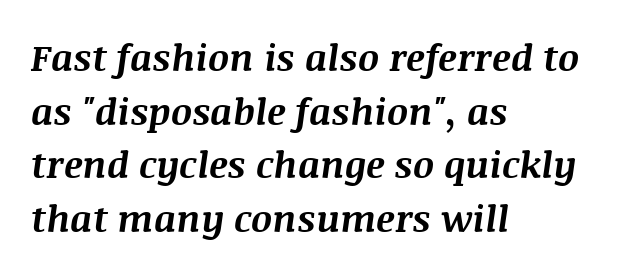
Q: Is the text bold? A: Yes.
Q: Is the text italic (slanted)? A: Yes, it leans right by about 8 degrees.
Q: Is the text underlined? A: No.
Q: How is the paragraph aligned? A: Left-aligned.
Q: Is the spacing between letters normal or unusually wide? A: Normal.
Q: Is the spacing between lines tight, normal or loose? A: Normal.
Q: Width (condensed, normal, or wide)? A: Normal.
Q: Stroke contrast? A: Medium.
Q: x-height? A: Large.
Q: Monospaced? A: No.
